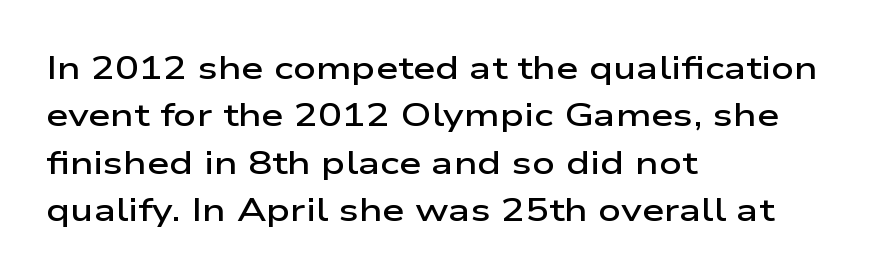
The image shows 32 px semibold, wide sans-serif type, upright; set left-aligned, normal line spacing (1.48x), normal letter spacing, not underlined; low stroke contrast and a medium x-height.
